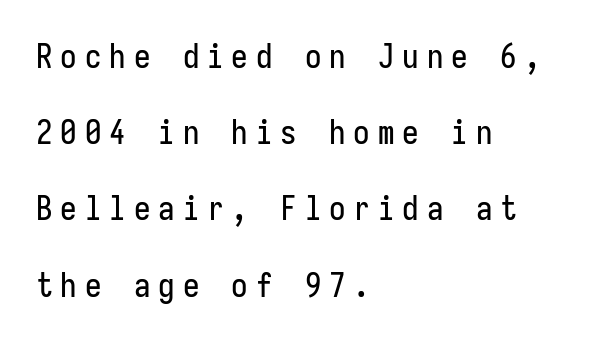
Q: Is the text italic (slanted)? A: No, it is upright.
Q: Is the typeface a serif or a sans-serif typeface? A: Sans-serif.
Q: Is the text underlined? A: No.
Q: How is the paragraph aligned? A: Left-aligned.
Q: Is the spacing between letters normal or unusually wide? A: Unusually wide.
Q: Is the spacing between lines tight, normal or loose? A: Loose.
Q: Width (condensed, normal, or wide)? A: Condensed.
Q: Stroke contrast? A: Low.
Q: x-height? A: Medium.
Q: Monospaced? A: Yes.
